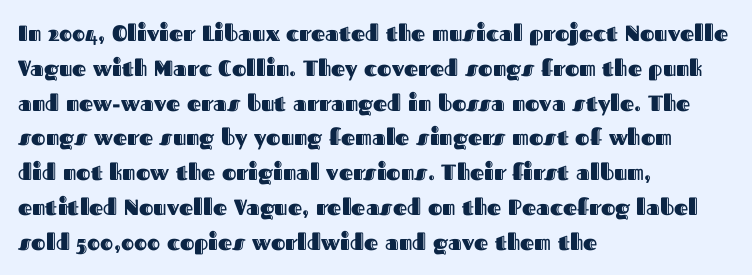
{"italic": "no", "underline": "no", "align": "left", "line_spacing": "normal", "line_spacing_ratio": 1.58, "letter_spacing": "normal", "letter_spacing_em": 0.0, "glyph_px": 22}
